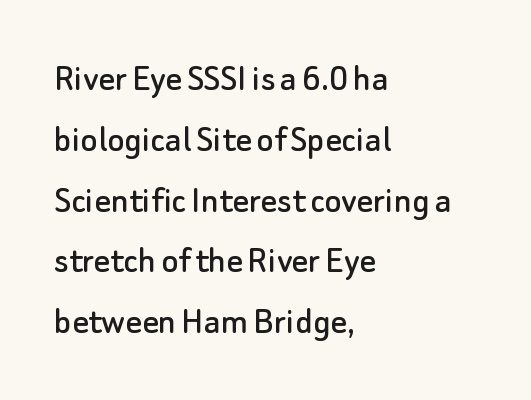
Q: Is the text italic (slanted)? A: No, it is upright.
Q: Is the typeface a serif or a sans-serif typeface? A: Sans-serif.
Q: Is the text underlined? A: No.
Q: How is the paragraph aligned? A: Left-aligned.
Q: Is the spacing between letters normal or unusually wide? A: Normal.
Q: Is the spacing between lines tight, normal or loose? A: Normal.
Q: Width (condensed, normal, or wide)? A: Normal.
Q: Stroke contrast? A: Low.
Q: x-height? A: Small.
Q: Monospaced? A: No.
